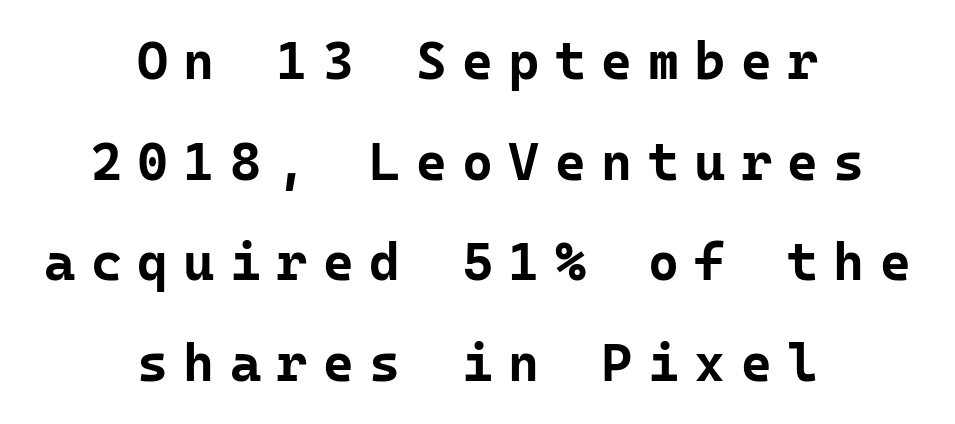
To sum up the face: it is a sans, with no serifs. The rag falls on both sides of this text block equally. Each row of text sits above clean, open space. Letter spacing: wide. The letters march in equal steps, a hallmark of fixed-pitch type.
